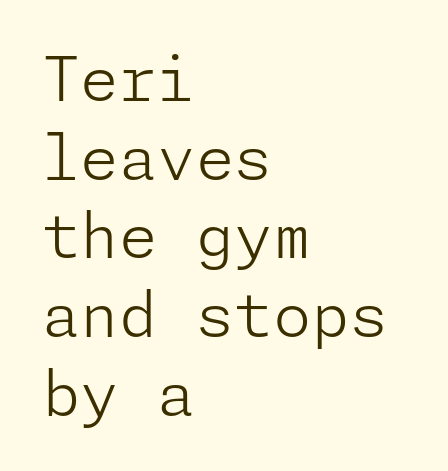
Q: Is the text bold? A: No.
Q: Is the text italic (slanted)? A: No, it is upright.
Q: Is the typeface a serif or a sans-serif typeface? A: Sans-serif.
Q: Is the text underlined? A: No.
Q: How is the paragraph aligned? A: Left-aligned.
Q: Is the spacing between letters normal or unusually wide? A: Normal.
Q: Is the spacing between lines tight, normal or loose? A: Normal.
Q: Width (condensed, normal, or wide)? A: Normal.
Q: Stroke contrast? A: Low.
Q: x-height? A: Medium.
